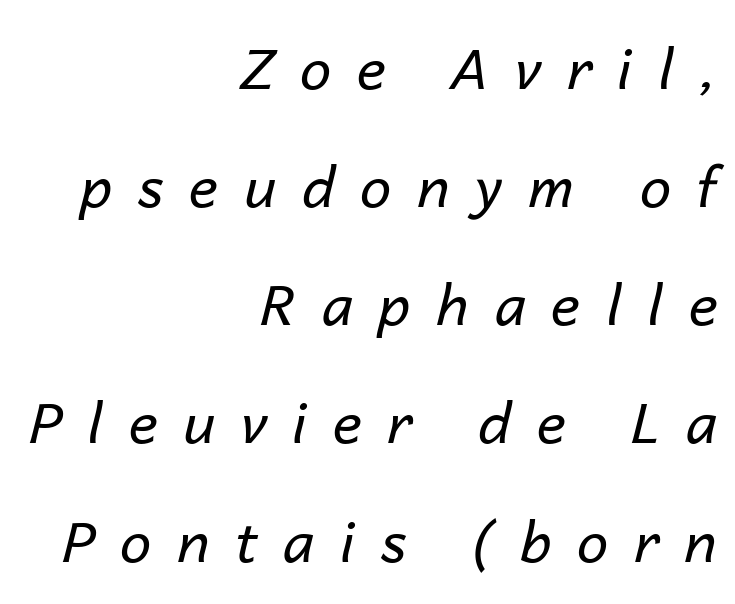
The image shows 56 px regular-weight type, italic (leaning right); set right-aligned, loose line spacing (2.11x), unusually wide letter spacing (+0.46 em), not underlined; low stroke contrast and a medium x-height.
